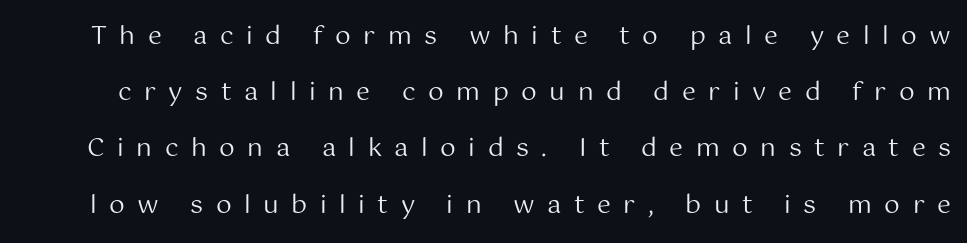
{"italic": "no", "bold": "no", "underline": "no", "line_spacing": "loose", "line_spacing_ratio": 2.25, "letter_spacing": "wide", "letter_spacing_em": 0.5, "glyph_px": 25}
